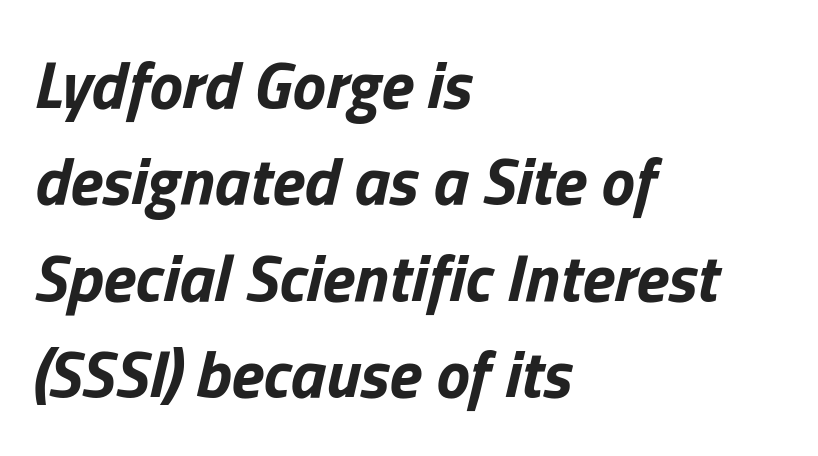
Q: Is the text bold? A: Yes.
Q: Is the text italic (slanted)? A: Yes, it leans right by about 13 degrees.
Q: Is the text underlined? A: No.
Q: How is the paragraph aligned? A: Left-aligned.
Q: Is the spacing between letters normal or unusually wide? A: Normal.
Q: Is the spacing between lines tight, normal or loose? A: Normal.
Q: Width (condensed, normal, or wide)? A: Normal.
Q: Stroke contrast? A: Low.
Q: x-height? A: Medium.
Q: Monospaced? A: No.
